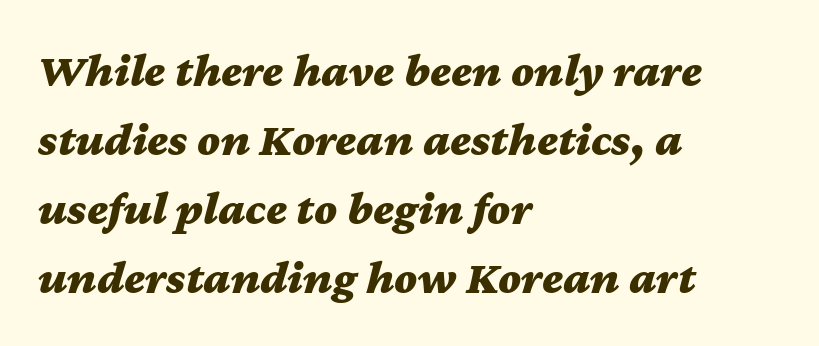
The image shows 48 px bold, wide type, italic (leaning right); set left-aligned, normal line spacing (1.44x), normal letter spacing, not underlined; medium stroke contrast and a medium x-height.
